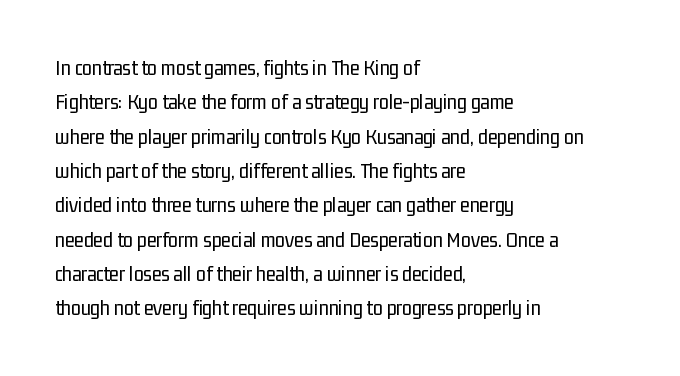
The specimen reads as upright at a glance. Is the stroke heavy? The answer is a plain regular-or-lighter. Clear beneath every line of the passage. Notice how descenders clear the ascenders below comfortably — that's standard leading.
